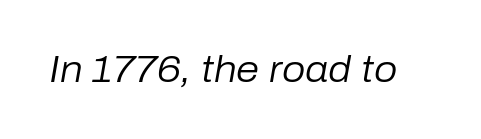
Q: Is the text bold? A: No.
Q: Is the text italic (slanted)? A: Yes, it leans right by about 10 degrees.
Q: Is the text underlined? A: No.
Q: Is the spacing between letters normal or unusually wide? A: Normal.
Q: Width (condensed, normal, or wide)? A: Normal.
Q: Stroke contrast? A: Low.
Q: x-height? A: Medium.
Q: Monospaced? A: No.
